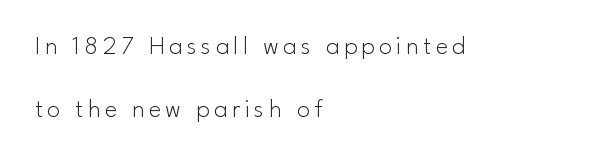
Q: Is the text bold? A: No.
Q: Is the text italic (slanted)? A: No, it is upright.
Q: Is the text underlined? A: No.
Q: How is the paragraph aligned? A: Left-aligned.
Q: Is the spacing between lines tight, normal or loose? A: Loose.
